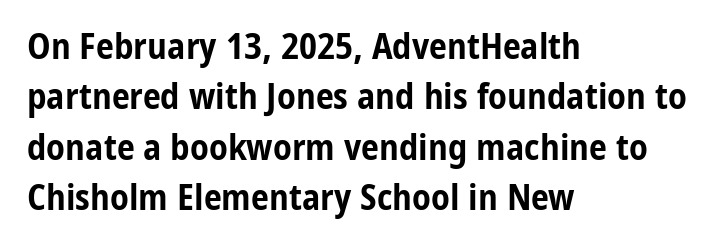
Rows of type keep a routine distance in the vertical direction. A typesetter would call this zero additional tracking. Characters remain perfectly vertical along every line. No feet cap the strokes, marking this as sans-serif type. The string is rendered with underlining switched off. The face used here is proportionally spaced, like ordinary book or web type.
